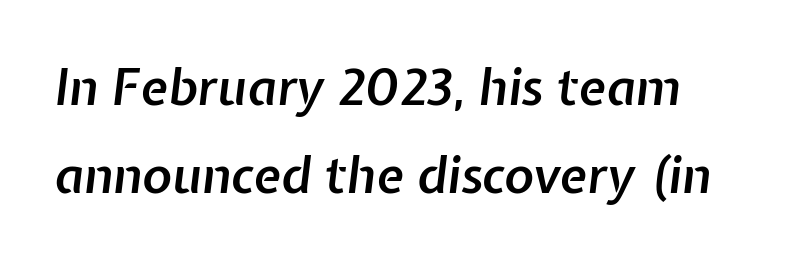
The image shows 50 px semibold type, italic (leaning right); set line spacing 1.77x, normal letter spacing, not underlined; low stroke contrast and a medium x-height.
